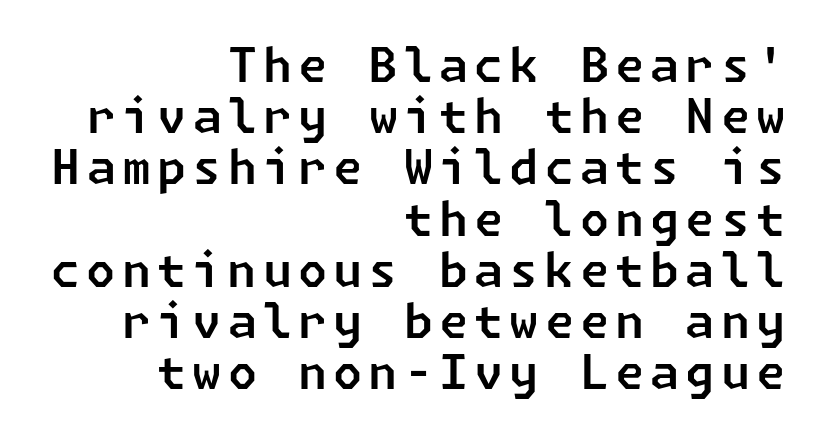
The typeface chosen for these lines omits serifs. Any mark beneath the type? The region is blank. Typeset ragged left — the right edge is the straight one. Notice how descenders almost collide with the ascenders below — that's tight leading.
